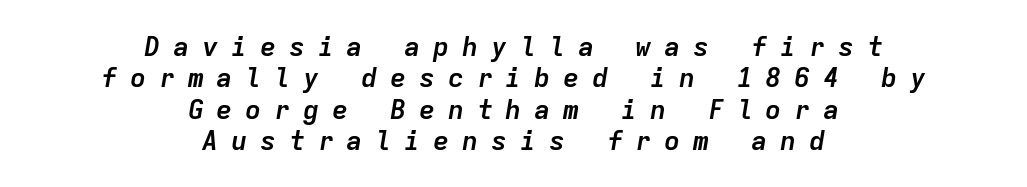
{"italic": "yes", "lean": "right", "slant_degrees": 9, "bold": "yes", "underline": "no", "align": "center", "line_spacing_ratio": 1.16, "letter_spacing": "wide", "letter_spacing_em": 0.47, "glyph_px": 27}
